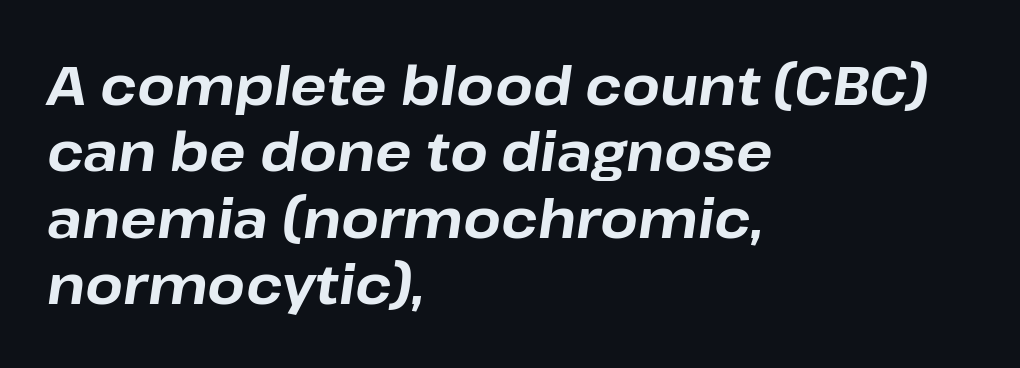
{"italic": "yes", "lean": "right", "slant_degrees": 8, "bold": "yes", "weight": "bold", "width": "normal", "stroke_contrast": "low", "x_height": "medium", "monospaced": "no", "underline": "no", "align": "left", "line_spacing_ratio": 1.23, "letter_spacing": "normal", "letter_spacing_em": 0.0, "glyph_px": 54}
